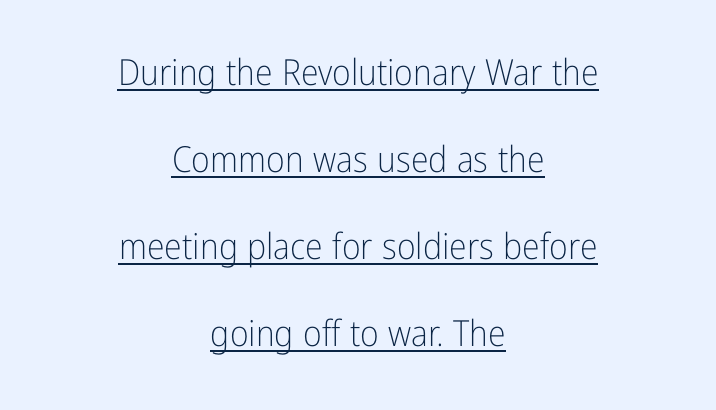
Q: Is the text bold? A: No.
Q: Is the text italic (slanted)? A: No, it is upright.
Q: Is the typeface a serif or a sans-serif typeface? A: Sans-serif.
Q: Is the text underlined? A: Yes.
Q: How is the paragraph aligned? A: Centered.
Q: Is the spacing between letters normal or unusually wide? A: Normal.
Q: Is the spacing between lines tight, normal or loose? A: Loose.
Q: Width (condensed, normal, or wide)? A: Condensed.
Q: Stroke contrast? A: Low.
Q: x-height? A: Medium.
Q: Monospaced? A: No.
